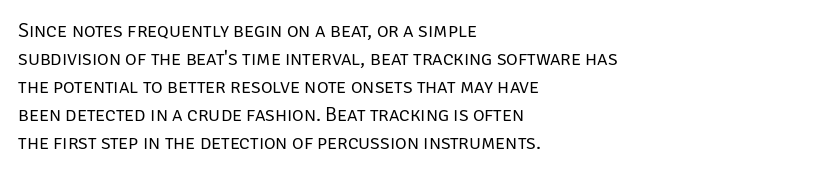
The image shows 20 px text type, upright; set left-aligned, normal line spacing (1.4x), normal letter spacing, not underlined.
